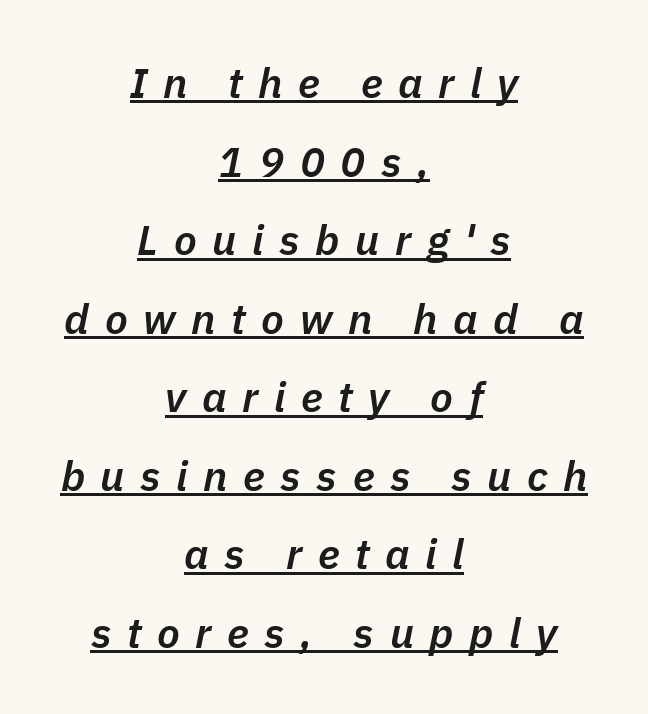
The image shows 42 px semibold type, italic (leaning right); set centered, line spacing 1.87x, unusually wide letter spacing (+0.37 em), underlined; low stroke contrast and a medium x-height.
